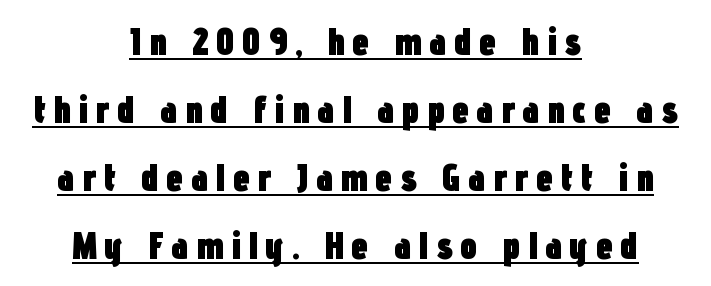
The image shows 39 px heavy, condensed sans-serif type, upright; set centered, line spacing 1.74x, underlined; low stroke contrast and a medium x-height.
